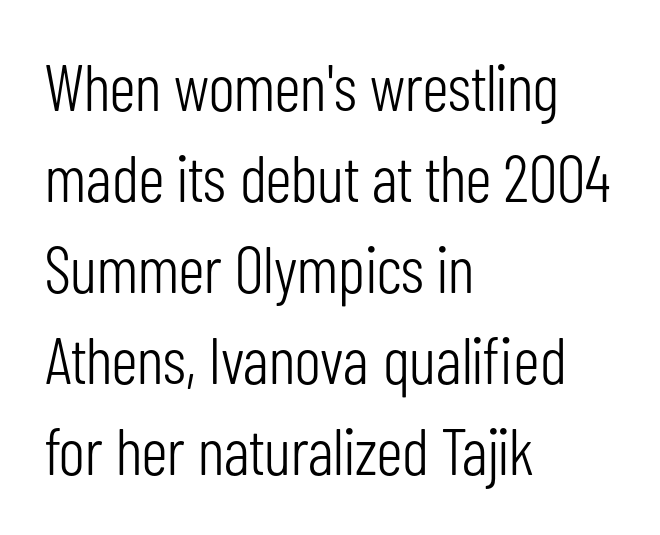
In terms of posture, this sample is upright. Weight: not bold — regular or lighter. Only glyphs here, with clear space below each row. Typographically, this falls in the sans-serif category. The rendering uses natural spacing where letterforms have individual widths. Quick note: interline space is typical.
